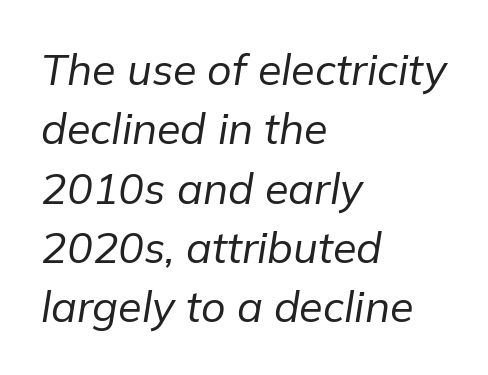
If you drew a ruler down the left edge, every line would touch it. Compared with a typical body face, this is equally light or lighter still. Characters are canted at an angle relative to the baseline's perpendicular. Here the glyphs are tracked normally, forming tight word shapes.
